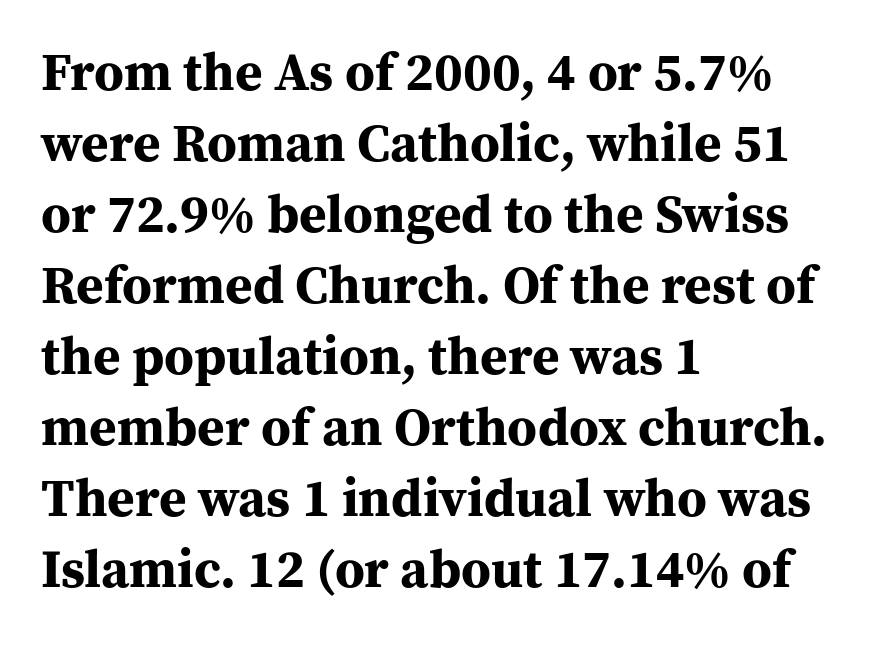
{"serif": "yes", "italic": "no", "bold": "yes", "weight": "bold", "width": "normal", "stroke_contrast": "medium", "x_height": "medium", "monospaced": "no", "underline": "no", "align": "left", "line_spacing": "normal", "line_spacing_ratio": 1.34, "letter_spacing": "normal", "letter_spacing_em": 0.0, "glyph_px": 53}
